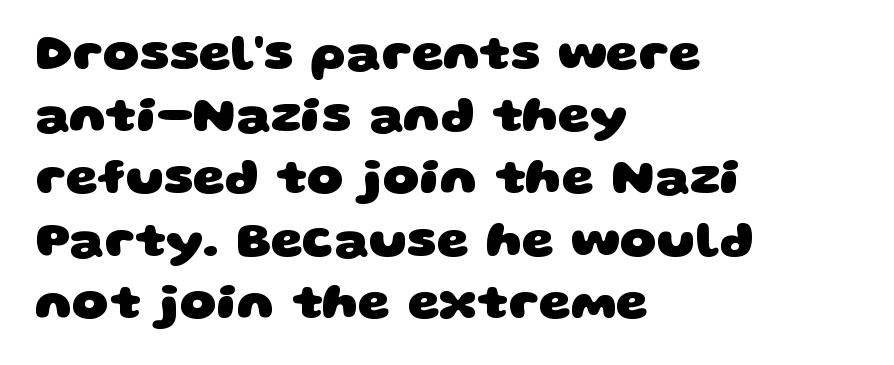
The image shows 51 px heavy, wide sans-serif type; set left-aligned, line spacing 1.22x, normal letter spacing, not underlined; low stroke contrast and a large x-height.
